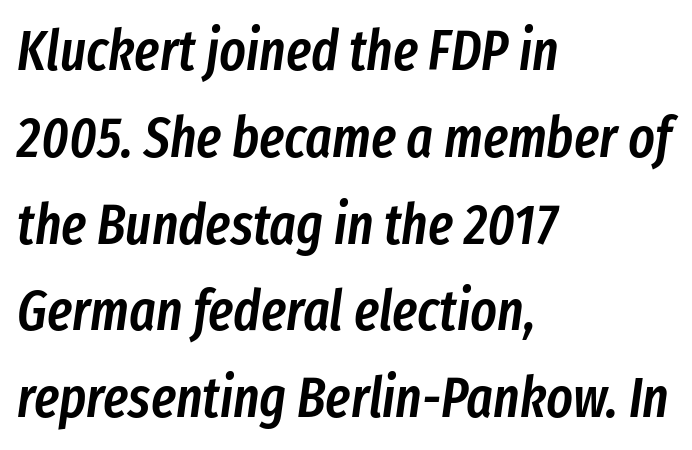
Q: Is the text bold? A: Semi-bold.
Q: Is the text italic (slanted)? A: Yes, it leans right by about 8 degrees.
Q: Is the text underlined? A: No.
Q: How is the paragraph aligned? A: Left-aligned.
Q: Is the spacing between letters normal or unusually wide? A: Normal.
Q: Is the spacing between lines tight, normal or loose? A: Normal.
Q: Width (condensed, normal, or wide)? A: Condensed.
Q: Stroke contrast? A: Low.
Q: x-height? A: Medium.
Q: Monospaced? A: No.
